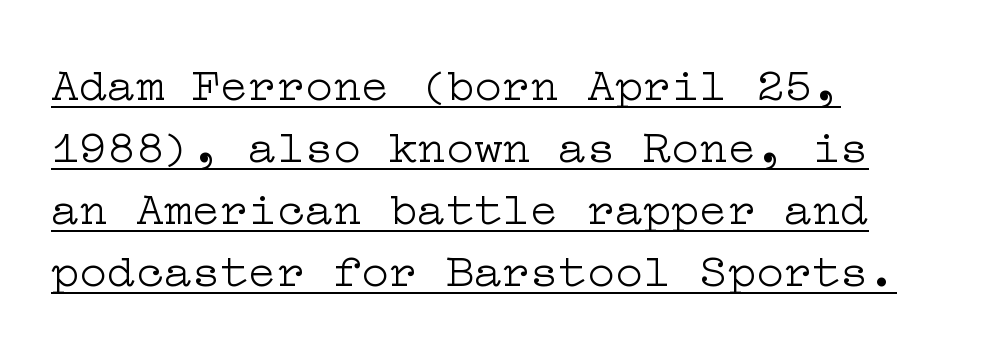
{"serif": "yes", "italic": "no", "bold": "no", "weight": "light", "width": "wide", "stroke_contrast": "low", "x_height": "medium", "underline": "yes", "align": "left", "line_spacing": "normal", "line_spacing_ratio": 1.32, "letter_spacing": "normal", "letter_spacing_em": 0.0, "glyph_px": 47}
